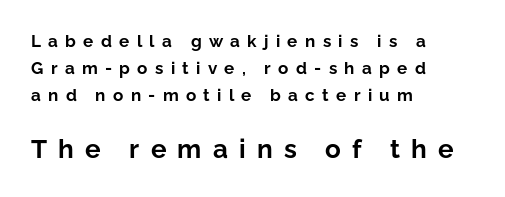
{"italic": "no", "bold": "yes", "underline": "no", "align": "left", "line_spacing": "normal", "line_spacing_ratio": 1.6, "letter_spacing": "wide", "letter_spacing_em": 0.43, "larger_block": "second", "size_ratio": 1.53, "glyph_px": 26}
